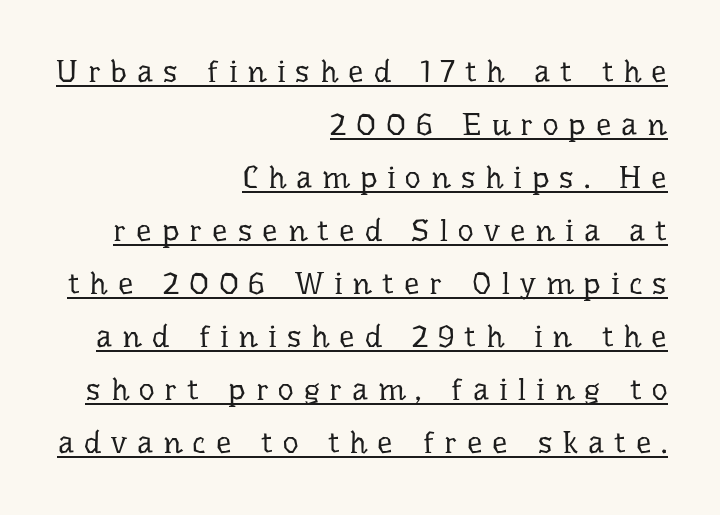
{"serif": "yes", "italic": "no", "bold": "no", "weight": "regular", "width": "normal", "stroke_contrast": "low", "x_height": "medium", "monospaced": "no", "underline": "yes", "align": "right", "line_spacing_ratio": 1.71, "letter_spacing": "wide", "letter_spacing_em": 0.32, "glyph_px": 31}
